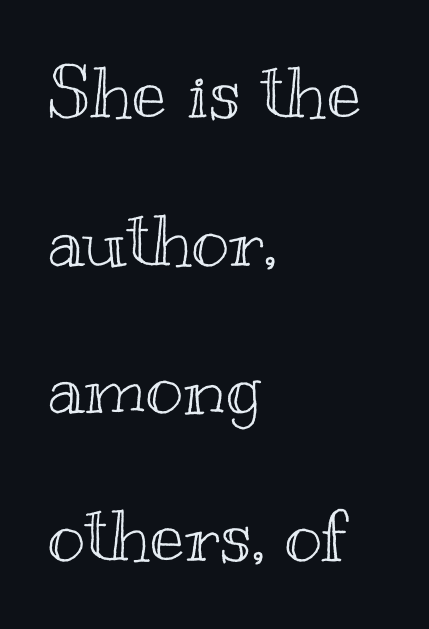
The image shows 72 px wide type, upright; set left-aligned, loose line spacing (2.05x), normal letter spacing, not underlined; a small x-height.
